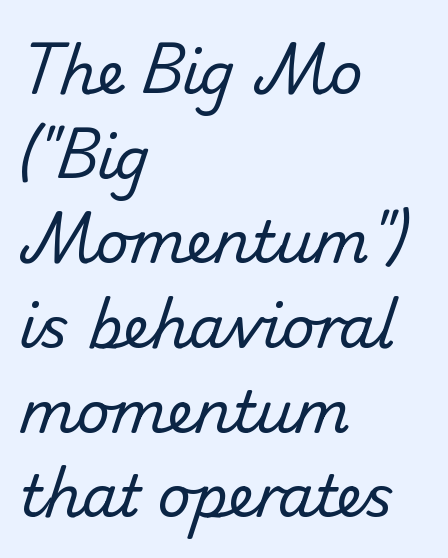
{"serif": "no", "bold": "no", "weight": "regular", "width": "normal", "stroke_contrast": "low", "x_height": "small", "monospaced": "no", "underline": "no", "align": "left", "line_spacing": "normal", "line_spacing_ratio": 1.46, "letter_spacing": "normal", "letter_spacing_em": 0.0, "glyph_px": 58}
